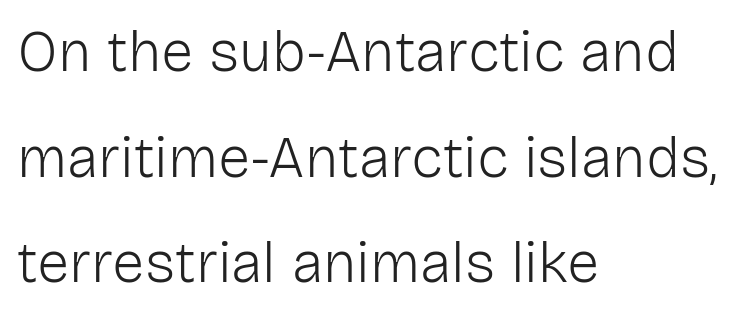
The image shows 58 px light sans-serif type, upright; set left-aligned, line spacing 1.82x, normal letter spacing, not underlined; low stroke contrast and a medium x-height.
